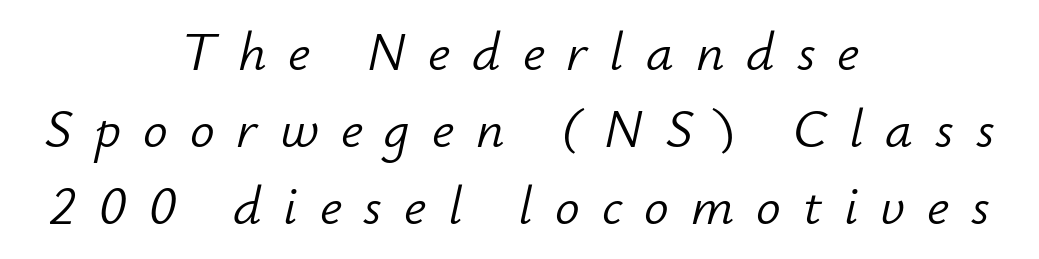
The image shows 55 px light type, italic (leaning right); set centered, normal line spacing (1.4x), unusually wide letter spacing (+0.4 em), not underlined; low stroke contrast and a small x-height.
